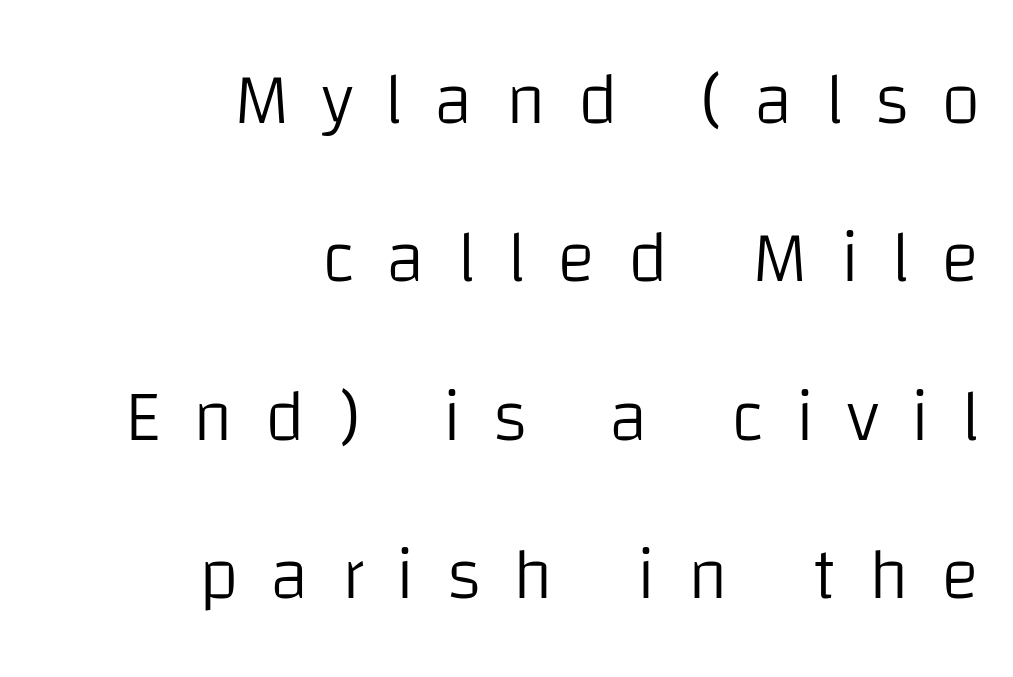
{"serif": "no", "italic": "no", "bold": "no", "weight": "light", "width": "normal", "stroke_contrast": "low", "x_height": "large", "monospaced": "no", "underline": "no", "align": "right", "line_spacing": "loose", "line_spacing_ratio": 2.17, "letter_spacing": "wide", "letter_spacing_em": 0.43, "glyph_px": 73}
